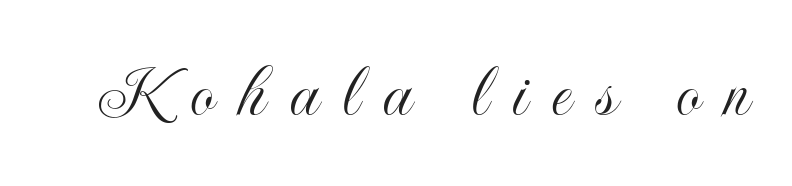
Q: Is the text italic (slanted)? A: Yes.
Q: Is the text underlined? A: No.
Q: Is the spacing between letters normal or unusually wide? A: Unusually wide.
Q: Width (condensed, normal, or wide)? A: Condensed.
Q: x-height? A: Small.
Q: Monospaced? A: No.
